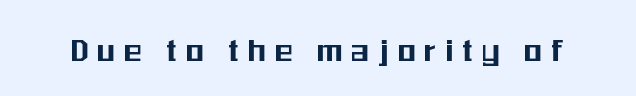
{"serif": "no", "italic": "no", "width": "condensed", "stroke_contrast": "medium", "x_height": "medium", "monospaced": "no", "underline": "no", "letter_spacing": "wide", "letter_spacing_em": 0.27, "glyph_px": 36}
